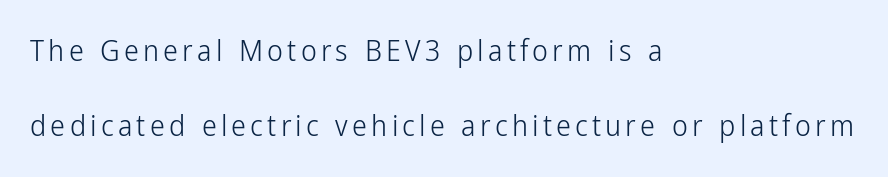
Letterform terminals end flat and unadorned throughout the passage. This sample has the flowing, uneven cadence of proportional lettering. Stems and bowls with no extra thickness — not bold. Italic: no, the glyphs are upright roman. The vertical gap from one line to the next is large.
